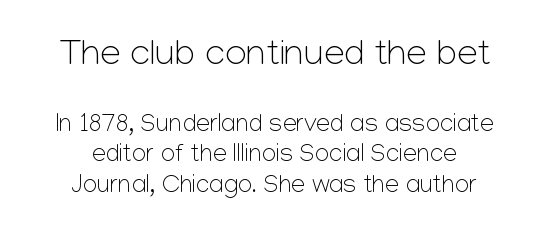
The letters stand upright; this is a roman face. The face used here is a sans, in the tradition of grotesques and geometrics. The baseline area is clear. No extra tracking has been applied to these lines. Compare the two chunks: the upper has the greater cap height. No heavy texture on the line: the type isn't bold.
